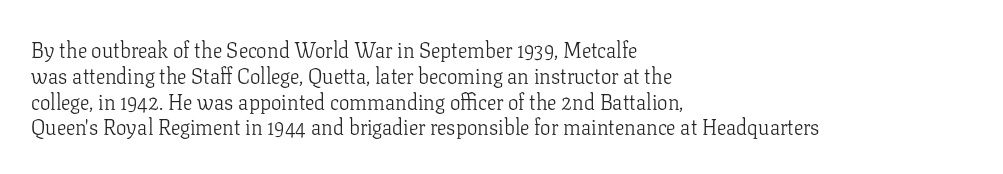
Q: Is the text bold? A: No.
Q: Is the text italic (slanted)? A: No, it is upright.
Q: Is the text underlined? A: No.
Q: How is the paragraph aligned? A: Left-aligned.
Q: Is the spacing between letters normal or unusually wide? A: Normal.
